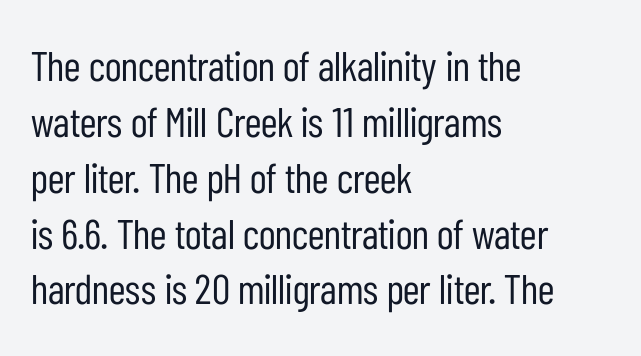
The rendering shows plain stroke endings on the letterforms — a sans-serif design. The words here are not underlined. Tracking value appears to be zero — textbook default spacing. The text block is weighted toward the left margin, trailing off unevenly rightward. The face used here is proportionally spaced, like ordinary book or web type. Rendered with straight, roman letterforms.
